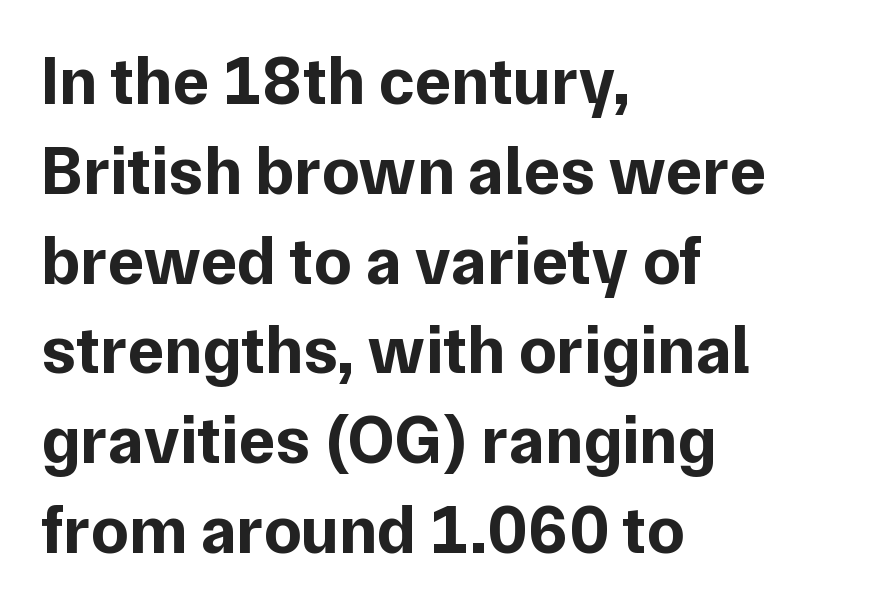
The image shows 68 px bold sans-serif type, upright; set left-aligned, normal line spacing (1.32x), normal letter spacing, not underlined; low stroke contrast and a medium x-height.
